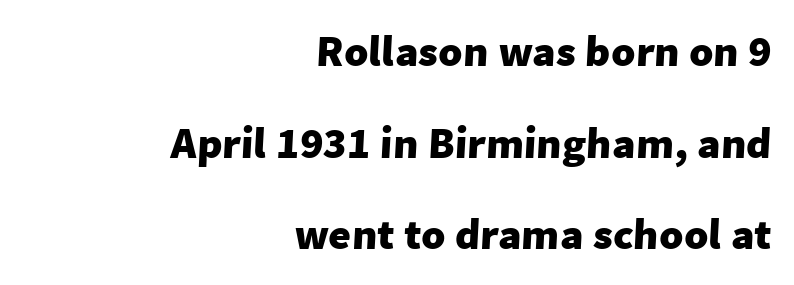
{"serif": "no", "bold": "yes", "weight": "heavy", "width": "normal", "stroke_contrast": "low", "x_height": "medium", "monospaced": "no", "underline": "no", "align": "right", "line_spacing": "loose", "line_spacing_ratio": 2.08, "letter_spacing": "normal", "letter_spacing_em": 0.0, "glyph_px": 44}
